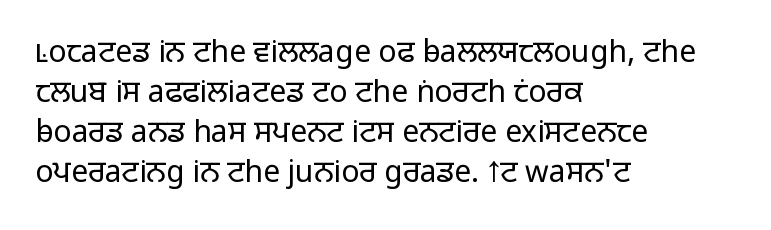
Q: Is the text bold? A: No.
Q: Is the text italic (slanted)? A: No, it is upright.
Q: Is the typeface a serif or a sans-serif typeface? A: Sans-serif.
Q: Is the text underlined? A: No.
Q: How is the paragraph aligned? A: Left-aligned.
Q: Is the spacing between letters normal or unusually wide? A: Normal.
Q: Is the spacing between lines tight, normal or loose? A: Normal.
Q: Width (condensed, normal, or wide)? A: Normal.
Q: Stroke contrast? A: Low.
Q: x-height? A: Medium.
Q: Monospaced? A: No.
